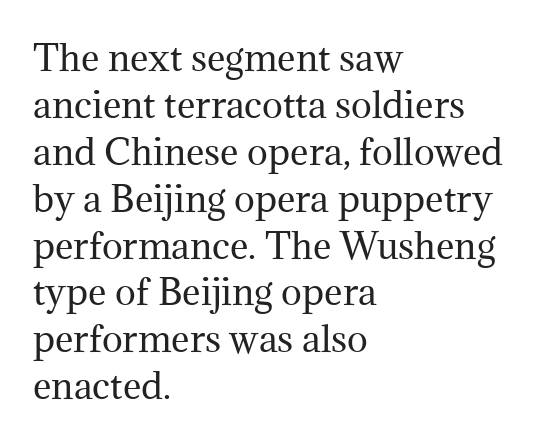
{"serif": "yes", "italic": "no", "bold": "no", "weight": "regular", "width": "normal", "stroke_contrast": "medium", "x_height": "medium", "monospaced": "no", "underline": "no", "align": "left", "line_spacing": "normal", "line_spacing_ratio": 1.34, "letter_spacing": "normal", "letter_spacing_em": 0.0, "glyph_px": 35}
